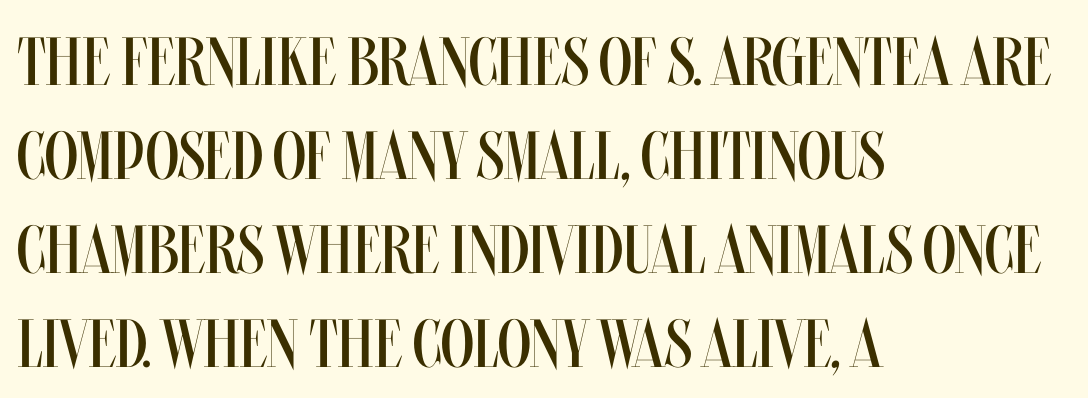
The image shows 68 px regular-weight, condensed type, upright; set left-aligned, normal line spacing (1.38x), normal letter spacing, not underlined; medium stroke contrast and a large x-height.
